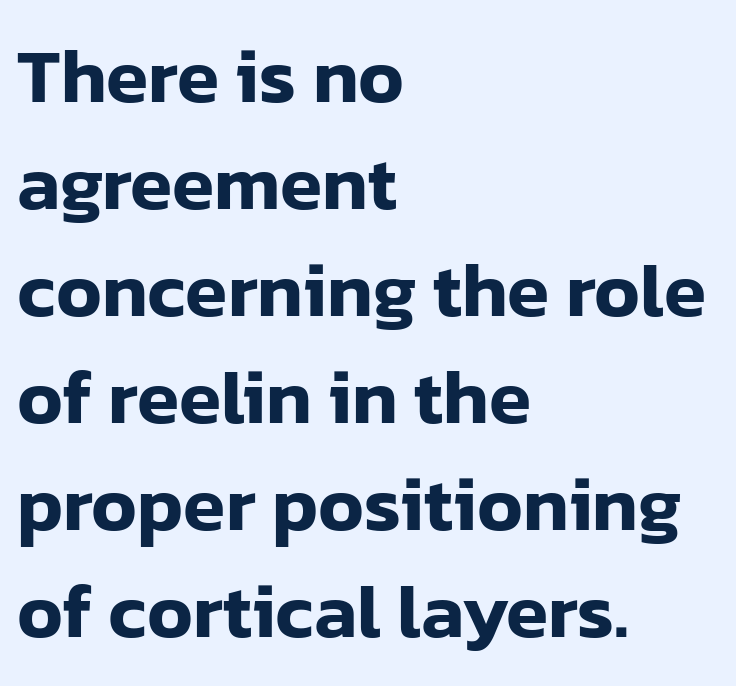
The image shows 77 px sans-serif type, upright; set left-aligned, normal line spacing (1.39x), normal letter spacing, not underlined; low stroke contrast and a medium x-height.
